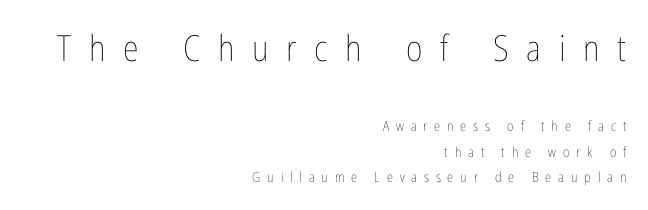
The image shows 36 px thin, condensed type, upright; set right-aligned, line spacing 1.82x, unusually wide letter spacing (+0.49 em), not underlined; the first (top) block is 2.57x larger; low stroke contrast and a medium x-height.
